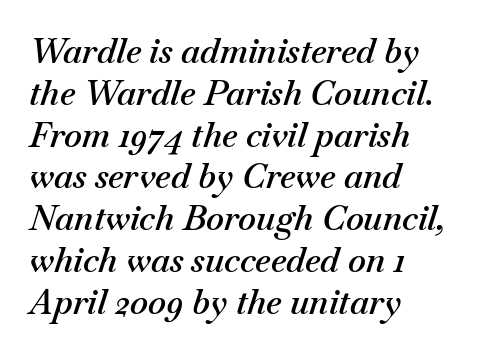
Typeset ragged right — the left edge is the straight one. This rendering features lettering with no underline. The letters sit at their default tracking, neither squeezed nor spread. Posture: slanted.
